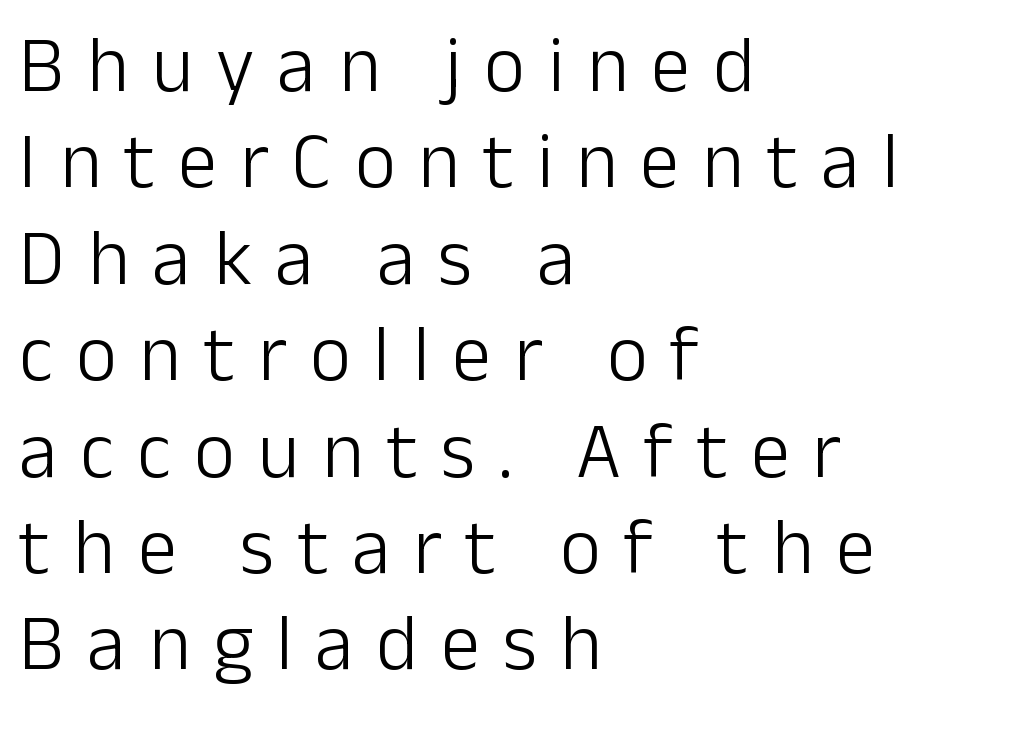
{"serif": "no", "italic": "no", "bold": "no", "weight": "light", "width": "normal", "stroke_contrast": "low", "x_height": "medium", "monospaced": "no", "underline": "no", "align": "left", "line_spacing_ratio": 1.22, "letter_spacing": "wide", "letter_spacing_em": 0.29, "glyph_px": 79}
